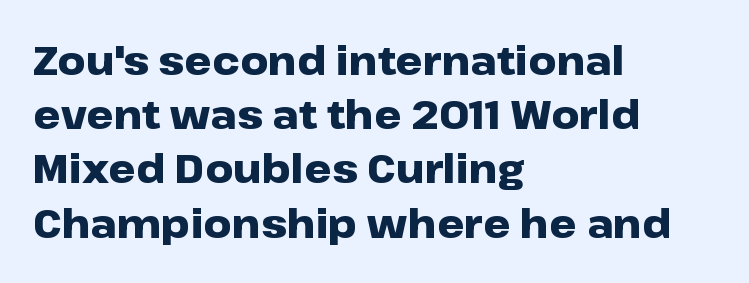
The image shows 39 px heavy, wide sans-serif type, upright; set left-aligned, normal line spacing (1.39x), normal letter spacing, not underlined; low stroke contrast and a medium x-height.
